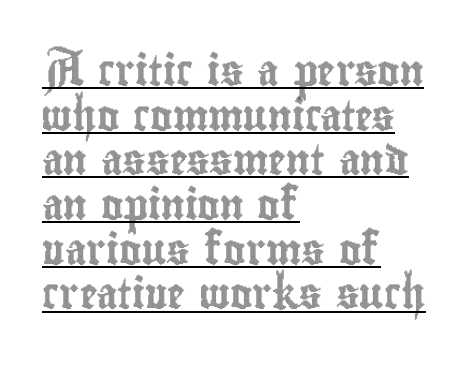
{"italic": "no", "width": "condensed", "x_height": "small", "monospaced": "no", "underline": "yes", "align": "left", "line_spacing": "normal", "line_spacing_ratio": 1.49, "letter_spacing": "normal", "letter_spacing_em": 0.0, "glyph_px": 30}
